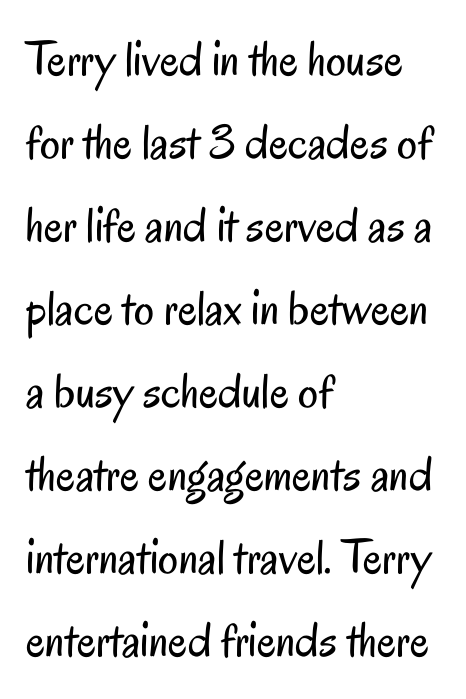
The image shows 50 px regular-weight, condensed sans-serif type, upright; set left-aligned, normal line spacing (1.66x), normal letter spacing, not underlined; low stroke contrast and a small x-height.
